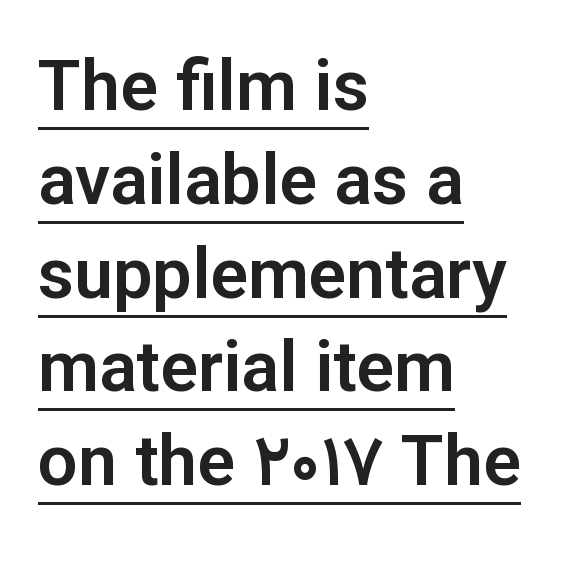
The image shows 70 px sans-serif type, upright; set left-aligned, normal line spacing (1.34x), normal letter spacing, underlined; low stroke contrast and a medium x-height.
